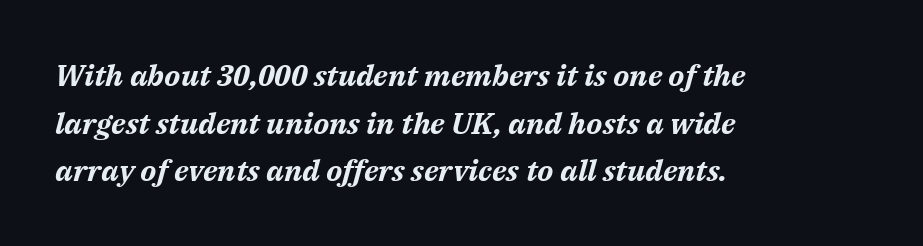
The image shows 30 px bold type, italic (leaning right); set left-aligned, normal line spacing (1.59x), normal letter spacing, not underlined; medium stroke contrast and a medium x-height.
